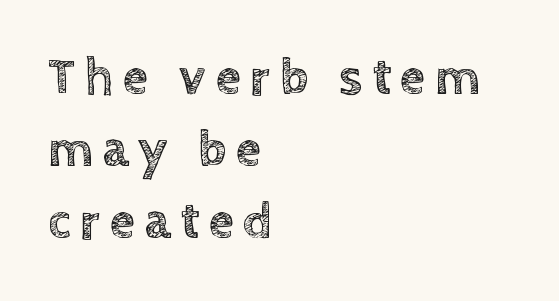
{"italic": "no", "width": "normal", "x_height": "large", "monospaced": "no", "underline": "no", "align": "left", "line_spacing": "normal", "line_spacing_ratio": 1.41, "glyph_px": 51}
